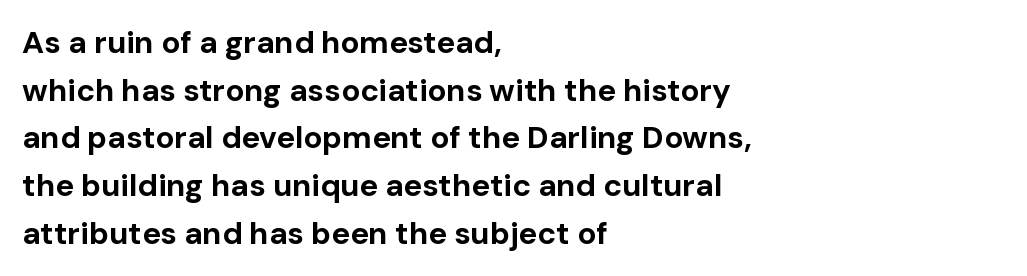
{"serif": "no", "italic": "no", "bold": "yes", "weight": "bold", "width": "normal", "stroke_contrast": "low", "x_height": "medium", "monospaced": "no", "underline": "no", "align": "left", "line_spacing": "normal", "line_spacing_ratio": 1.54, "letter_spacing": "normal", "letter_spacing_em": 0.0, "glyph_px": 31}
